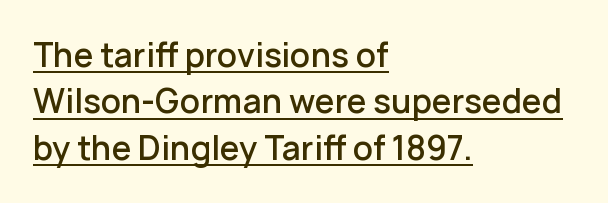
{"serif": "no", "italic": "no", "bold": "semi", "weight": "semibold", "width": "normal", "stroke_contrast": "low", "x_height": "medium", "monospaced": "no", "underline": "yes", "align": "left", "line_spacing": "normal", "line_spacing_ratio": 1.45, "letter_spacing": "normal", "letter_spacing_em": 0.0, "glyph_px": 32}
